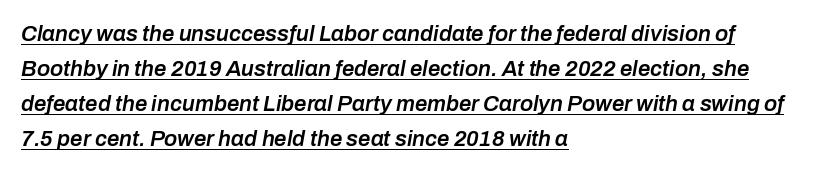
Students, note that the glyphs here touch the page at normal intervals. Horizontal bands of white between lines are of average thickness. Italic: yes, the glyphs are oblique. Glance below the letters and you will spot a drawn line.
